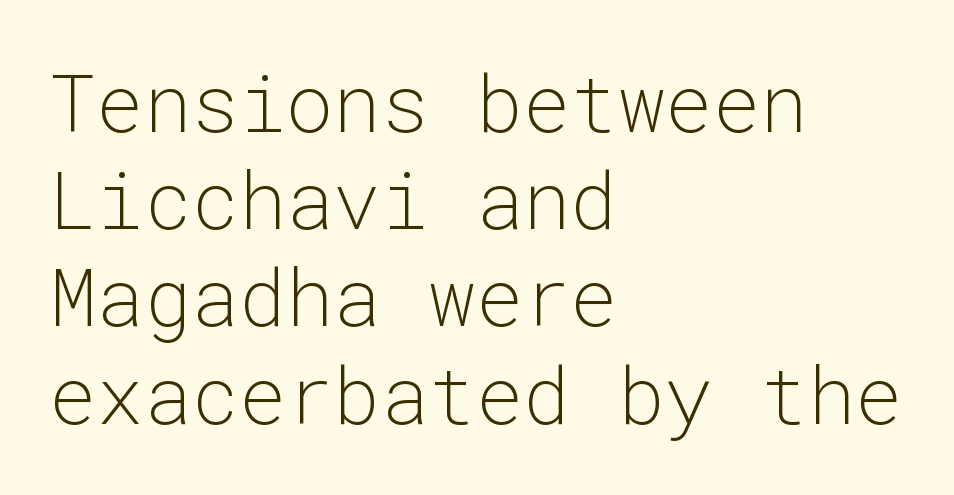
{"serif": "no", "italic": "no", "bold": "no", "weight": "light", "width": "normal", "stroke_contrast": "low", "x_height": "medium", "monospaced": "yes", "underline": "no", "align": "left", "line_spacing_ratio": 1.23, "letter_spacing": "normal", "letter_spacing_em": 0.0, "glyph_px": 79}
